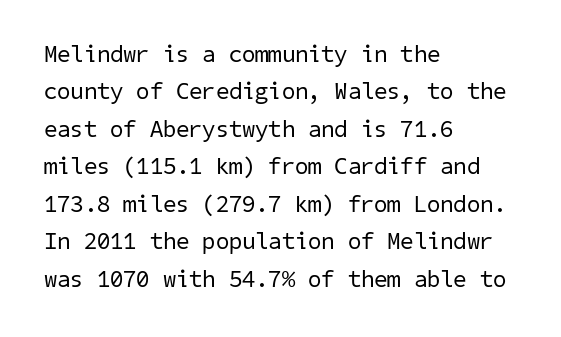
The image shows 24 px text type; set left-aligned, normal line spacing (1.56x), normal letter spacing, not underlined.
